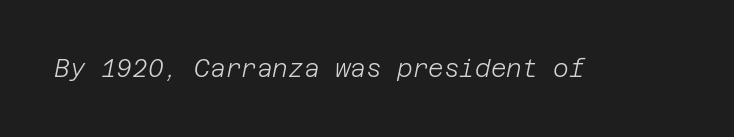
The image shows 24 px text type, italic (leaning right); set normal letter spacing, not underlined.
